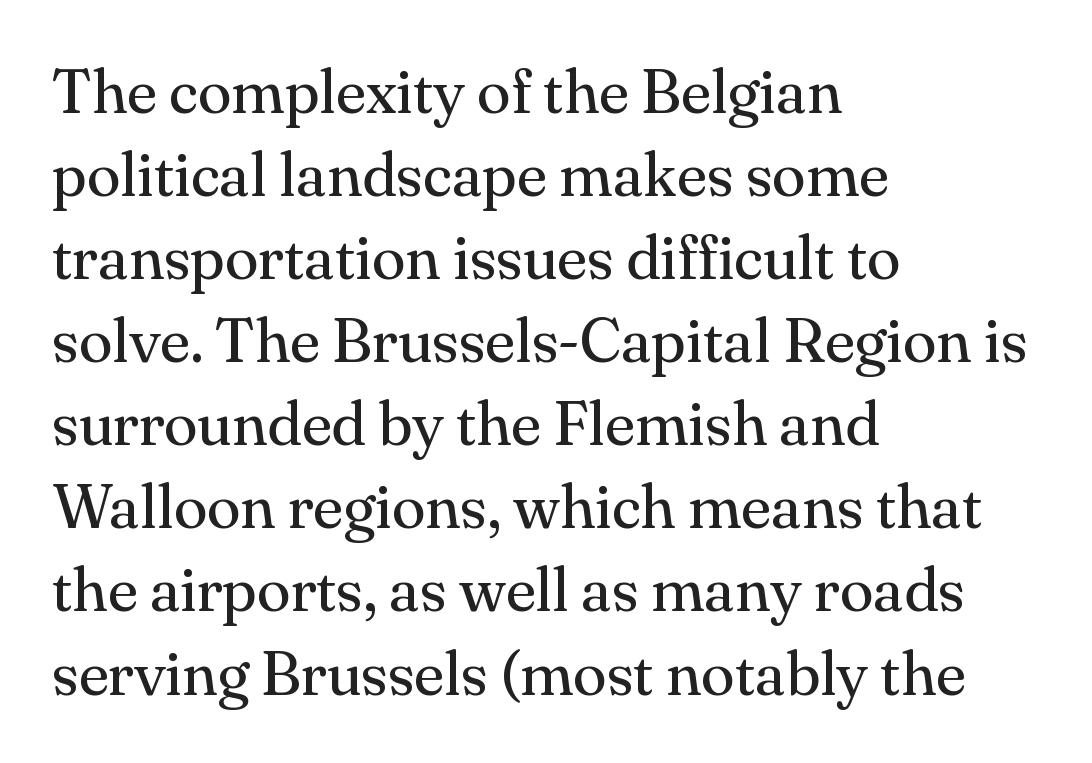
Q: Is the text bold? A: No.
Q: Is the text italic (slanted)? A: No, it is upright.
Q: Is the typeface a serif or a sans-serif typeface? A: Serif.
Q: Is the text underlined? A: No.
Q: How is the paragraph aligned? A: Left-aligned.
Q: Is the spacing between letters normal or unusually wide? A: Normal.
Q: Is the spacing between lines tight, normal or loose? A: Normal.
Q: Width (condensed, normal, or wide)? A: Normal.
Q: Stroke contrast? A: Medium.
Q: x-height? A: Small.
Q: Monospaced? A: No.
